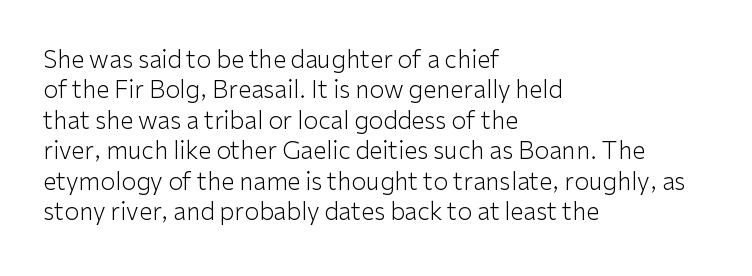
Q: Is the text bold? A: No.
Q: Is the text italic (slanted)? A: No, it is upright.
Q: Is the text underlined? A: No.
Q: How is the paragraph aligned? A: Left-aligned.
Q: Is the spacing between letters normal or unusually wide? A: Normal.
Q: Is the spacing between lines tight, normal or loose? A: Normal.
